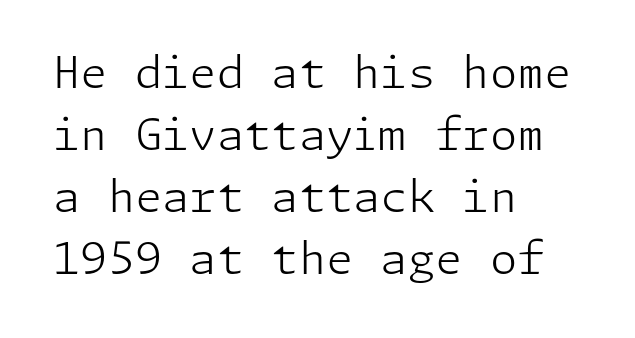
The image shows 44 px light sans-serif type, upright; set left-aligned, normal line spacing (1.41x), normal letter spacing, not underlined; low stroke contrast and a medium x-height.
